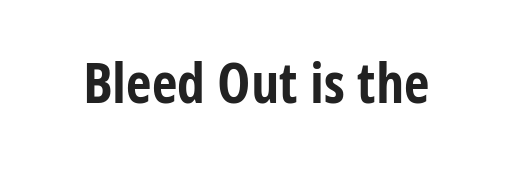
The image shows 56 px bold, condensed sans-serif type, upright; set normal letter spacing, not underlined; low stroke contrast and a large x-height.
